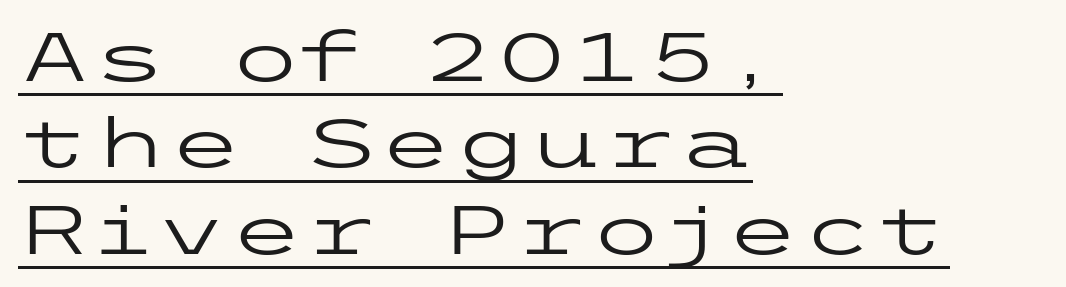
{"serif": "no", "italic": "no", "bold": "no", "weight": "regular", "width": "wide", "stroke_contrast": "low", "x_height": "medium", "underline": "yes", "align": "left", "line_spacing": "normal", "line_spacing_ratio": 1.27, "letter_spacing": "normal", "letter_spacing_em": 0.0, "glyph_px": 68}
